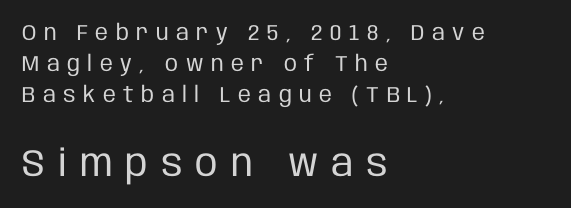
A roman cut, with each character standing at attention. No letter is thick-stroked: the sample isn't bold. Characters follow at a spacing far wider than the type designer built in. A typesetter would call this proportional, since set widths differ per character. Descenders are the only things crossing below the line. Line spacing here is normal.
